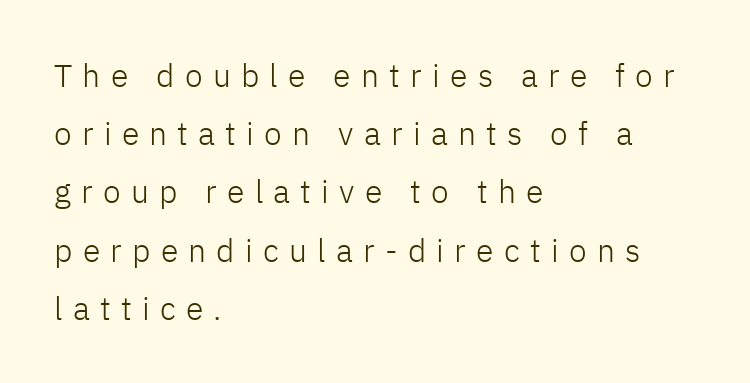
Q: Is the text bold? A: No.
Q: Is the text italic (slanted)? A: No, it is upright.
Q: Is the typeface a serif or a sans-serif typeface? A: Sans-serif.
Q: Is the text underlined? A: No.
Q: How is the paragraph aligned? A: Left-aligned.
Q: Is the spacing between letters normal or unusually wide? A: Unusually wide.
Q: Width (condensed, normal, or wide)? A: Normal.
Q: Stroke contrast? A: Low.
Q: x-height? A: Medium.
Q: Monospaced? A: No.
